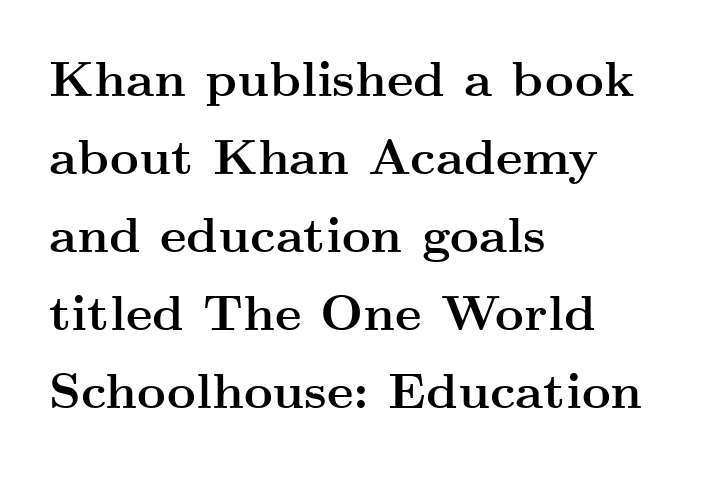
The image shows 50 px semibold, wide serif type, upright; set left-aligned, normal line spacing (1.56x), normal letter spacing, not underlined; medium stroke contrast and a small x-height.
